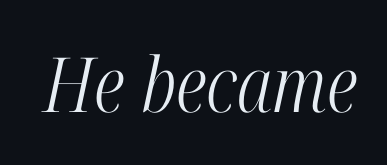
The image shows 76 px light, condensed serif type, italic (leaning right); set normal letter spacing, not underlined; high stroke contrast and a medium x-height.
